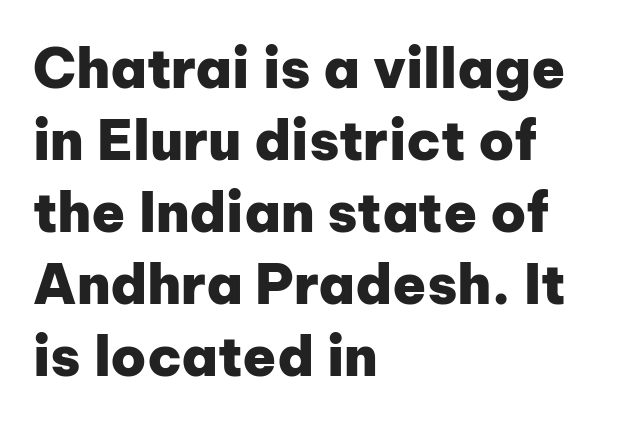
The image shows 55 px heavy sans-serif type, upright; set left-aligned, normal line spacing (1.31x), normal letter spacing, not underlined; low stroke contrast and a medium x-height.
